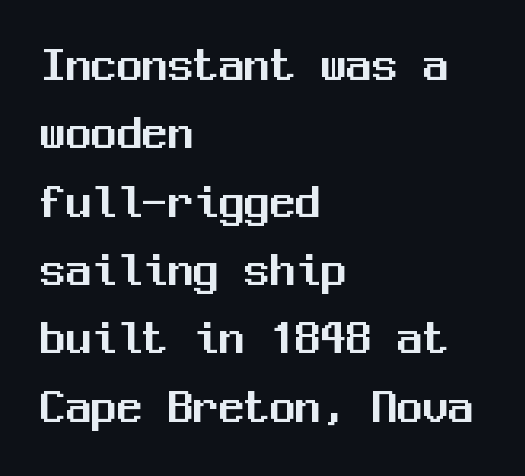
Q: Is the text italic (slanted)? A: No, it is upright.
Q: Is the typeface a serif or a sans-serif typeface? A: Sans-serif.
Q: Is the text underlined? A: No.
Q: How is the paragraph aligned? A: Left-aligned.
Q: Is the spacing between letters normal or unusually wide? A: Normal.
Q: Is the spacing between lines tight, normal or loose? A: Normal.
Q: Width (condensed, normal, or wide)? A: Normal.
Q: Stroke contrast? A: Medium.
Q: x-height? A: Medium.
Q: Monospaced? A: Yes.
